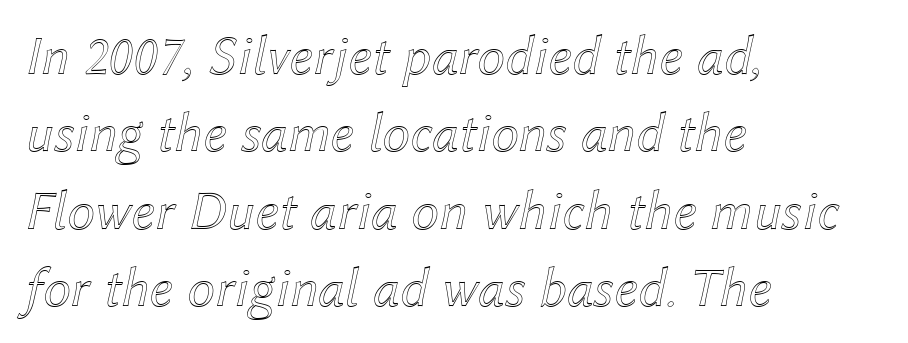
The image shows 56 px text type, italic (leaning right); set left-aligned, normal line spacing (1.38x), normal letter spacing, not underlined; a medium x-height.
